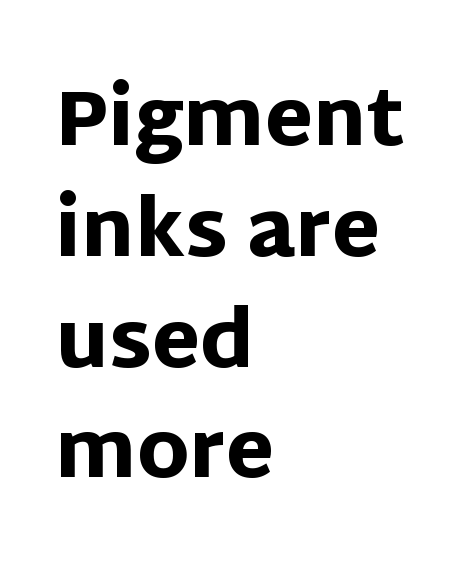
{"serif": "no", "italic": "no", "bold": "yes", "weight": "heavy", "width": "normal", "stroke_contrast": "low", "x_height": "large", "monospaced": "no", "underline": "no", "align": "left", "line_spacing": "normal", "line_spacing_ratio": 1.42, "letter_spacing": "normal", "letter_spacing_em": 0.0, "glyph_px": 78}
